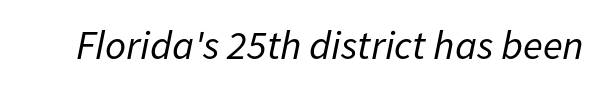
Proportional: the letters do not fall into vertical columns. Underline: absent. Look at the tracking — it's just the regular setting, nothing added. Italic: yes, the glyphs are oblique. The characters are drawn with everyday or finer stroke widths.
